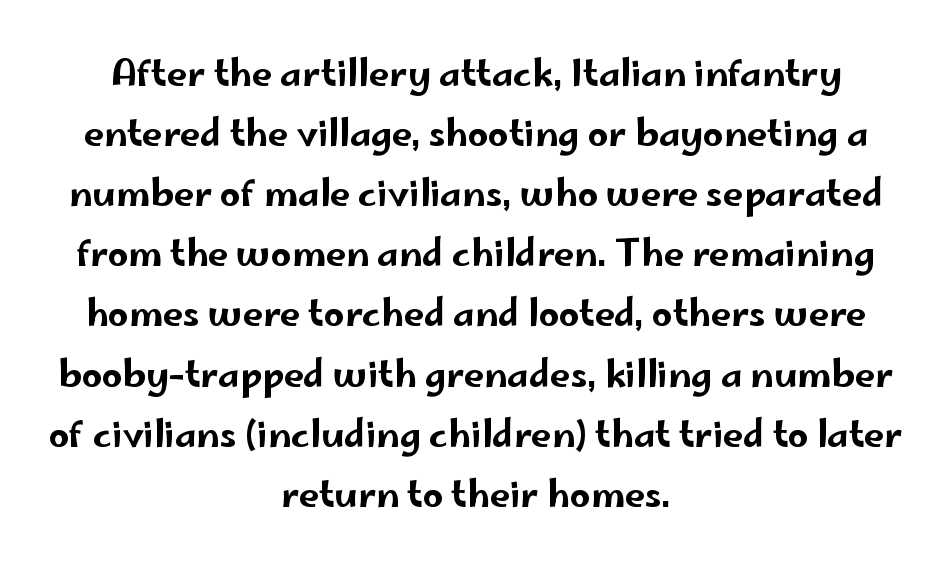
The image shows 36 px wide sans-serif type, upright; set centered, normal line spacing (1.67x), normal letter spacing, not underlined; low stroke contrast and a small x-height.
